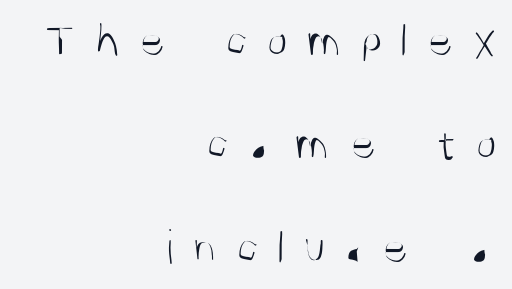
Vertical spacing — loose. The horizontal fit of the characters is loose and conspicuously gappy. Caption: multi-line text, flush right, ragged left. The type sits square on the baseline with zero lean. The type family on display is of the sans-serif kind.
